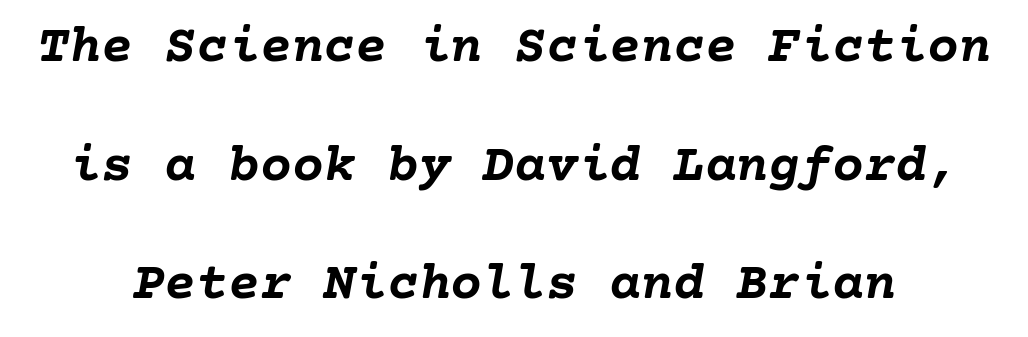
Q: Is the text bold? A: Yes.
Q: Is the text italic (slanted)? A: Yes, it leans right by about 10 degrees.
Q: Is the text underlined? A: No.
Q: How is the paragraph aligned? A: Centered.
Q: Is the spacing between letters normal or unusually wide? A: Normal.
Q: Is the spacing between lines tight, normal or loose? A: Loose.
Q: Width (condensed, normal, or wide)? A: Normal.
Q: Stroke contrast? A: Low.
Q: x-height? A: Medium.
